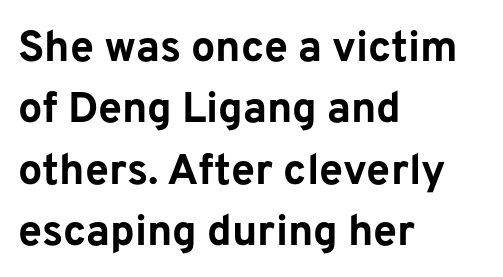
You can tell from the bare stems that sans-serif type was used. Descenders are the only things crossing below the line. A student would call this left alignment; a typographer would say flush left, rag right. Think of a printed novel: that variable character pitch is what you see here. Designer's note — italics off, roman on. Line spacing here is normal.
